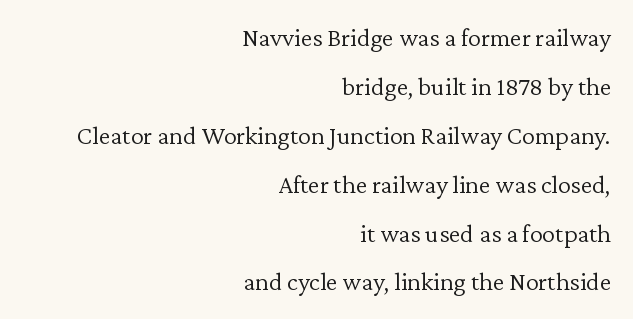
Q: Is the text bold? A: No.
Q: Is the text italic (slanted)? A: No, it is upright.
Q: Is the text underlined? A: No.
Q: How is the paragraph aligned? A: Right-aligned.
Q: Is the spacing between letters normal or unusually wide? A: Normal.
